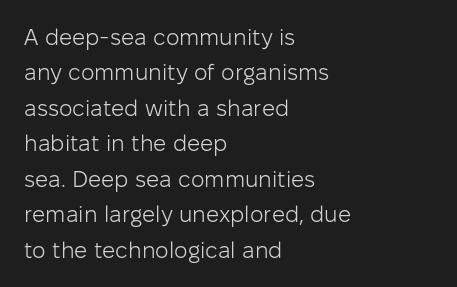
Q: Is the text bold? A: No.
Q: Is the text italic (slanted)? A: No, it is upright.
Q: Is the text underlined? A: No.
Q: How is the paragraph aligned? A: Left-aligned.
Q: Is the spacing between letters normal or unusually wide? A: Normal.
Q: Is the spacing between lines tight, normal or loose? A: Normal.
